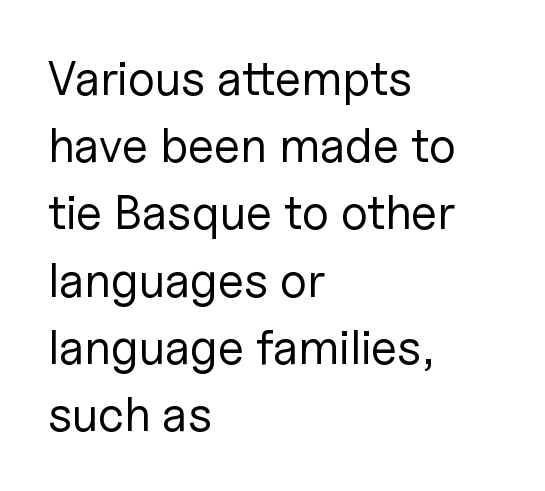
The rendering uses a moderate line-height, typical for paragraphs. Glyph-to-glyph distance matches everyday printed text. Nope, no serifs anywhere on these letters. Any mark beneath the type? The region is blank.
